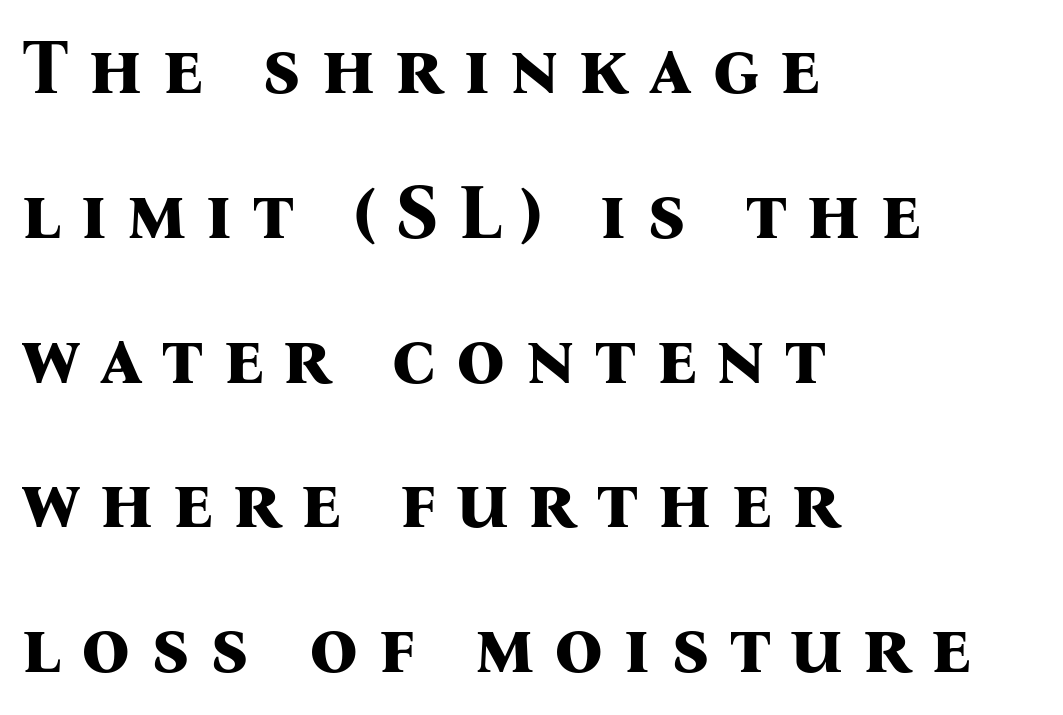
The image shows 77 px bold serif type, upright; set left-aligned, line spacing 1.88x, unusually wide letter spacing (+0.24 em), not underlined; medium stroke contrast and a medium x-height.
